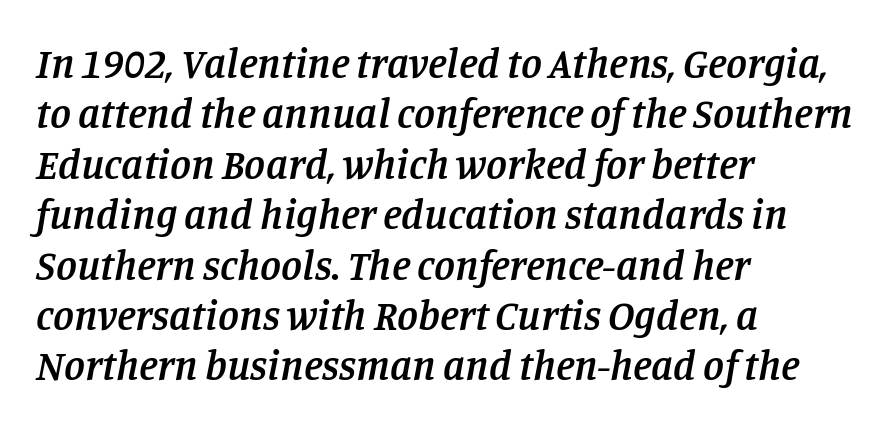
{"serif": "yes", "italic": "yes", "lean": "right", "slant_degrees": 11, "bold": "semi", "weight": "semibold", "width": "normal", "stroke_contrast": "low", "x_height": "large", "monospaced": "no", "underline": "no", "align": "left", "line_spacing_ratio": 1.2, "letter_spacing": "normal", "letter_spacing_em": 0.0, "glyph_px": 42}
